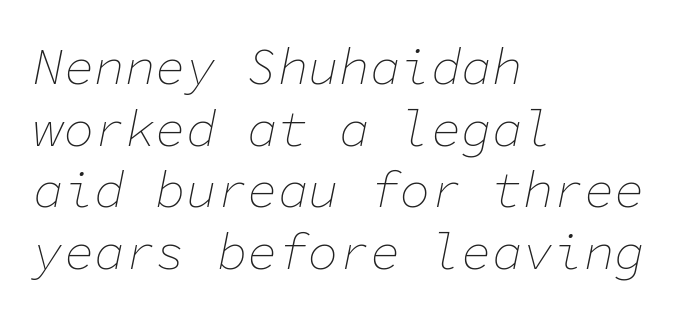
The image shows 51 px thin type, italic (leaning right), monospaced; set left-aligned, line spacing 1.21x, normal letter spacing, not underlined; low stroke contrast and a medium x-height.
